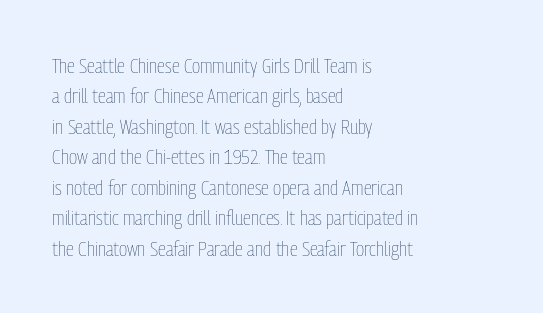
Q: Is the text bold? A: No.
Q: Is the text italic (slanted)? A: No, it is upright.
Q: Is the text underlined? A: No.
Q: How is the paragraph aligned? A: Left-aligned.
Q: Is the spacing between letters normal or unusually wide? A: Normal.
Q: Is the spacing between lines tight, normal or loose? A: Normal.
